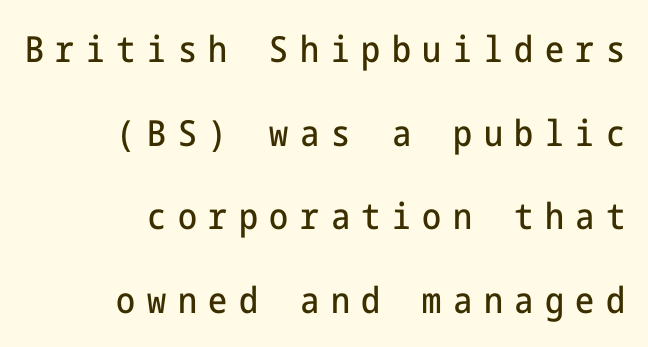
The image shows 36 px condensed sans-serif type, upright; set right-aligned, loose line spacing (2.32x), unusually wide letter spacing (+0.32 em), not underlined; low stroke contrast and a medium x-height.
